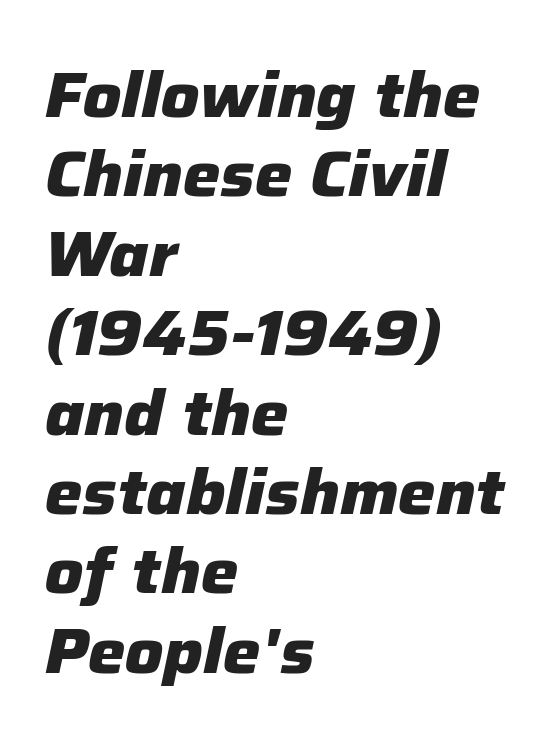
The image shows 63 px heavy type, italic (leaning right); set left-aligned, normal line spacing (1.26x), normal letter spacing, not underlined; low stroke contrast and a medium x-height.
